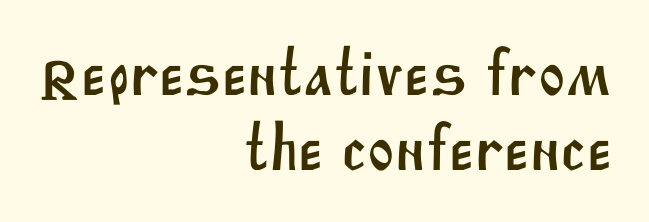
{"serif": "no", "width": "normal", "stroke_contrast": "medium", "x_height": "large", "monospaced": "no", "underline": "no", "align": "right", "line_spacing": "tight", "line_spacing_ratio": 1.15, "letter_spacing": "normal", "letter_spacing_em": 0.0, "glyph_px": 65}
